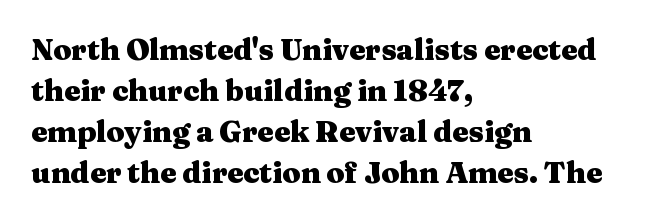
Q: Is the text bold? A: Yes.
Q: Is the text italic (slanted)? A: No, it is upright.
Q: Is the typeface a serif or a sans-serif typeface? A: Serif.
Q: Is the text underlined? A: No.
Q: How is the paragraph aligned? A: Left-aligned.
Q: Is the spacing between letters normal or unusually wide? A: Normal.
Q: Is the spacing between lines tight, normal or loose? A: Normal.
Q: Width (condensed, normal, or wide)? A: Wide.
Q: Stroke contrast? A: Medium.
Q: x-height? A: Medium.
Q: Monospaced? A: No.
